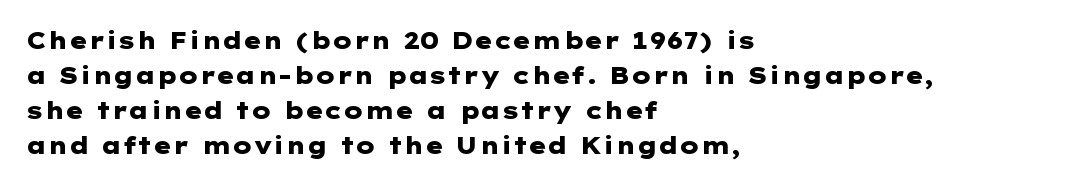
{"italic": "no", "bold": "yes", "underline": "no", "align": "left", "line_spacing": "normal", "line_spacing_ratio": 1.52, "letter_spacing": "normal", "letter_spacing_em": 0.0, "glyph_px": 23}
